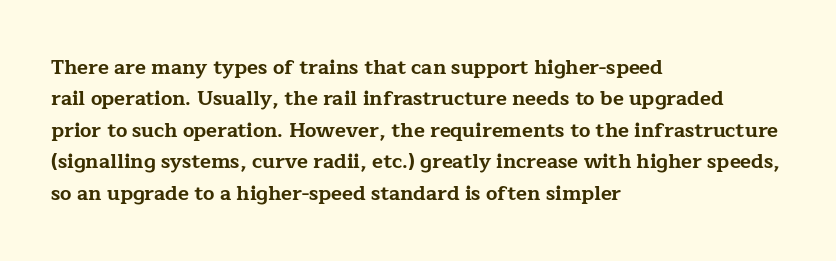
The image shows 20 px bold type, upright; set left-aligned, normal line spacing (1.57x), normal letter spacing, not underlined.
